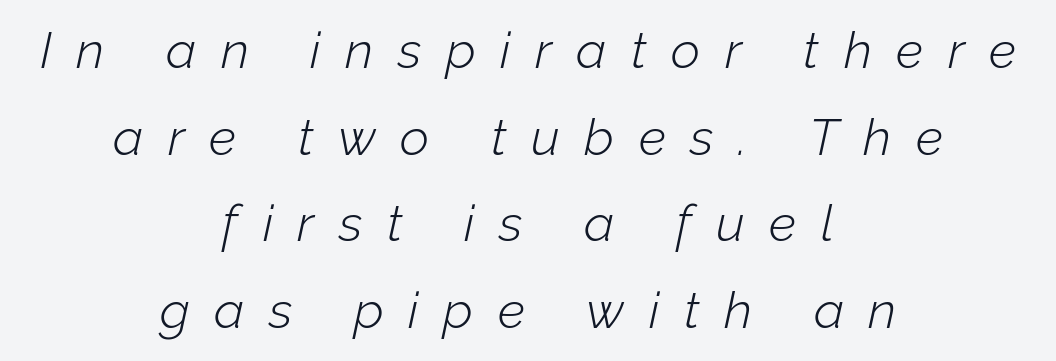
The image shows 51 px light type, italic (leaning right); set centered, normal line spacing (1.7x), unusually wide letter spacing (+0.48 em), not underlined; low stroke contrast and a medium x-height.
